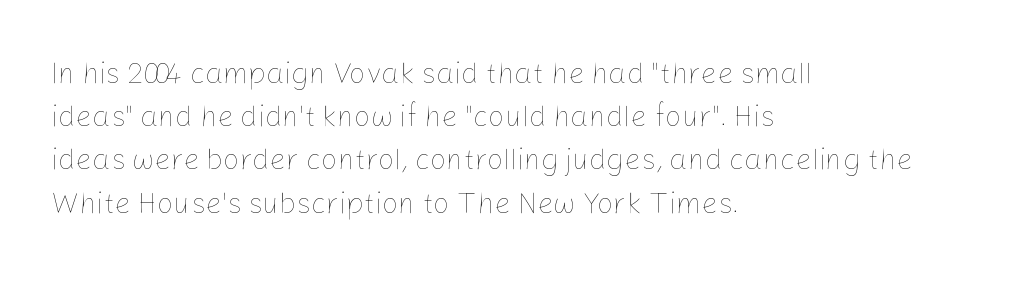
{"italic": "no", "bold": "no", "weight": "thin", "width": "normal", "stroke_contrast": "low", "x_height": "medium", "monospaced": "no", "underline": "no", "align": "left", "line_spacing": "normal", "line_spacing_ratio": 1.49, "letter_spacing": "normal", "letter_spacing_em": 0.0, "glyph_px": 29}
